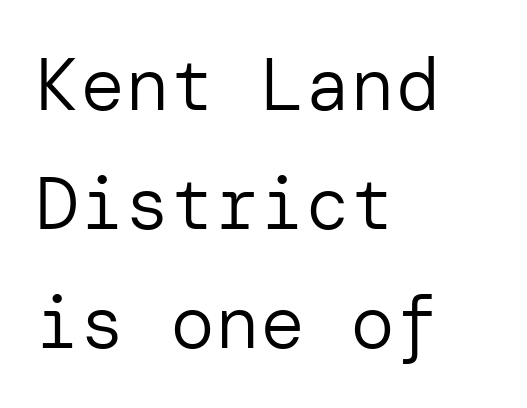
Spacing between characters is what you'd get straight out of the box. Short and long lines alike share a common starting point at left. The rows are spaced the way most documents space them. Stems here are at most as thick as an everyday book face. Do the letters lean? They stand straight.
